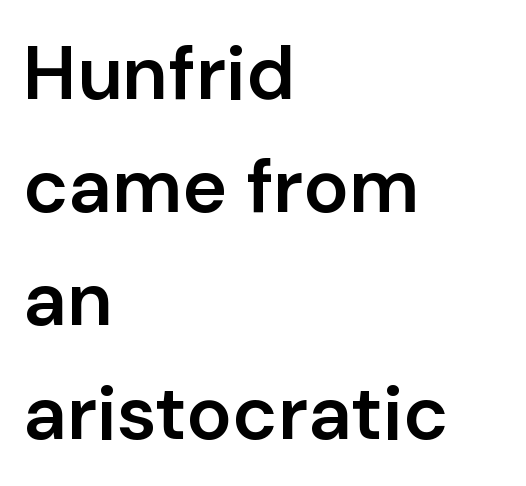
Q: Is the text bold? A: Semi-bold.
Q: Is the text italic (slanted)? A: No, it is upright.
Q: Is the typeface a serif or a sans-serif typeface? A: Sans-serif.
Q: Is the text underlined? A: No.
Q: How is the paragraph aligned? A: Left-aligned.
Q: Is the spacing between letters normal or unusually wide? A: Normal.
Q: Is the spacing between lines tight, normal or loose? A: Normal.
Q: Width (condensed, normal, or wide)? A: Normal.
Q: Stroke contrast? A: Low.
Q: x-height? A: Medium.
Q: Monospaced? A: No.
